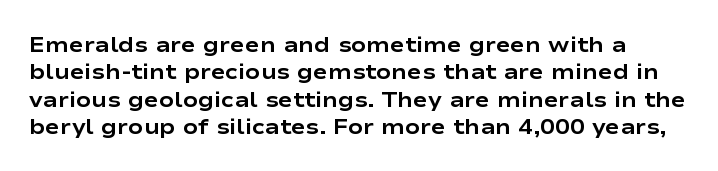
{"italic": "no", "bold": "yes", "underline": "no", "line_spacing_ratio": 1.24, "letter_spacing": "normal", "letter_spacing_em": 0.0, "glyph_px": 22}
